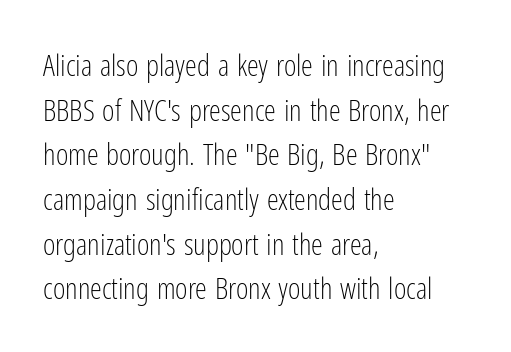
{"serif": "no", "italic": "no", "bold": "no", "weight": "light", "width": "condensed", "stroke_contrast": "low", "x_height": "medium", "monospaced": "no", "underline": "no", "align": "left", "line_spacing": "normal", "line_spacing_ratio": 1.49, "letter_spacing": "normal", "letter_spacing_em": 0.0, "glyph_px": 30}
